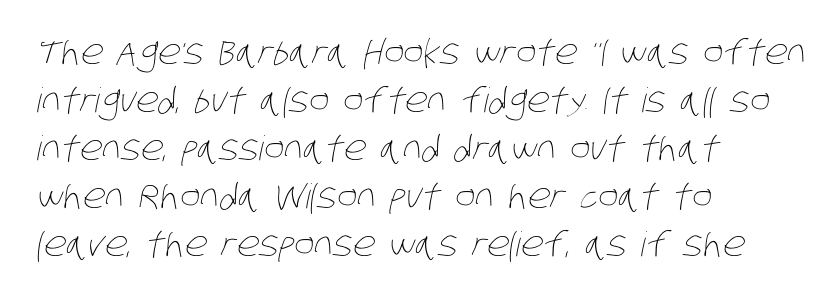
Rows of type keep a routine distance in the vertical direction. The passage shown is not bold in any degree. These lines keep a tight, regular rhythm from letter to letter. The passage shown is not underscored anywhere. These lines are rendered in a variable-pitch font. Does the copy run flush right? No — it runs flush left.
